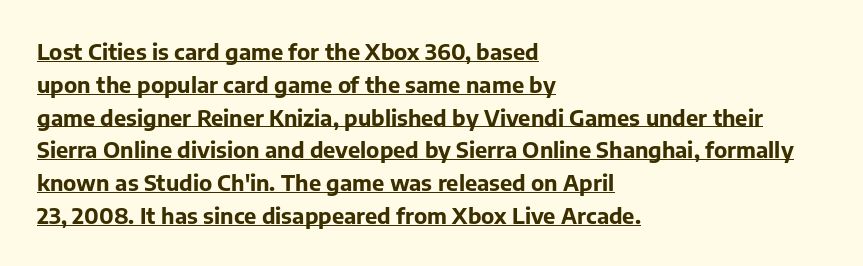
{"italic": "no", "bold": "yes", "underline": "yes", "align": "left", "line_spacing": "normal", "line_spacing_ratio": 1.49, "letter_spacing": "normal", "letter_spacing_em": 0.0, "glyph_px": 22}
